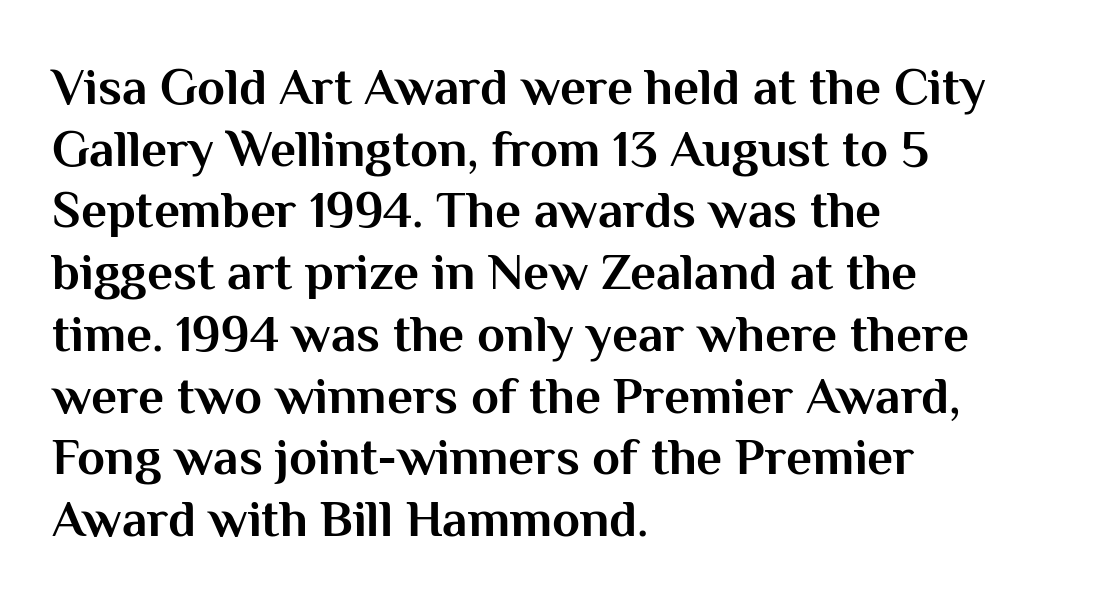
The image shows 51 px bold sans-serif type, upright; set left-aligned, line spacing 1.21x, normal letter spacing, not underlined; medium stroke contrast and a medium x-height.
